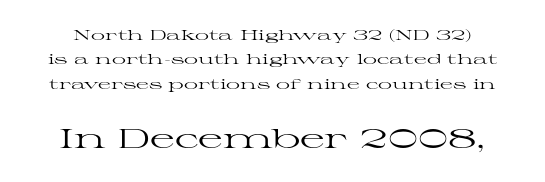
The image shows 27 px text type, upright; set line spacing 1.74x, normal letter spacing, not underlined; the second (bottom) block is 1.93x larger.
